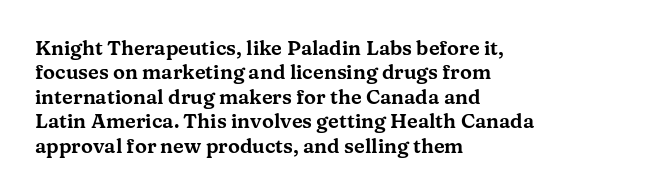
Look at the tracking — it's just the regular setting, nothing added. Horizontal alignment here is leftward, the default for most running prose. Clear beneath every line of the passage. Unlike italic type, these characters show no tilt at all.
